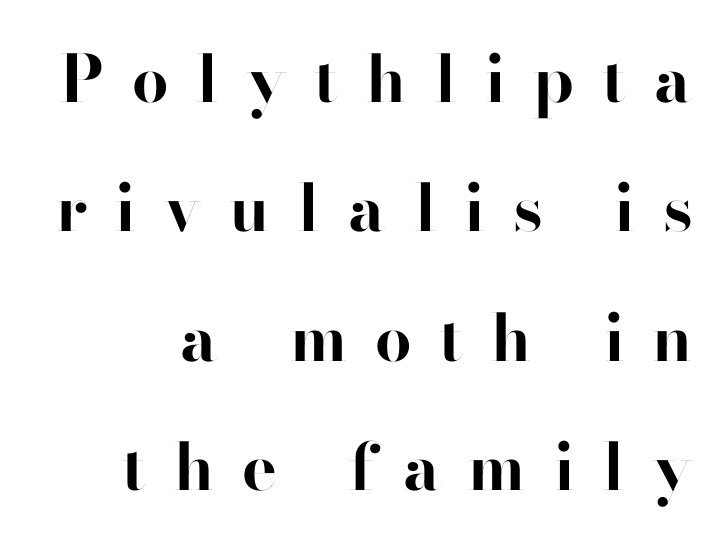
These lines are composed in type without serifs. Words float on clear page, feet unadorned. Does extra space separate the letters? Yes, quite a lot of it. Think of a printed novel: that variable character pitch is what you see here. These lines were composed using upright roman letters. Stroke thickness is high; the sample reads as a true bold.
